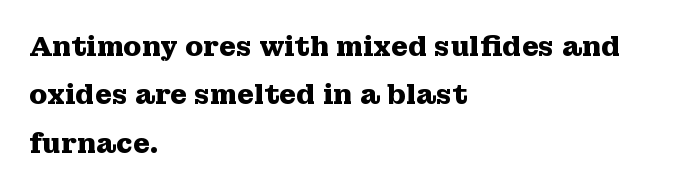
{"italic": "no", "bold": "yes", "underline": "no", "align": "left", "line_spacing_ratio": 1.79, "letter_spacing": "normal", "letter_spacing_em": 0.0, "glyph_px": 27}
